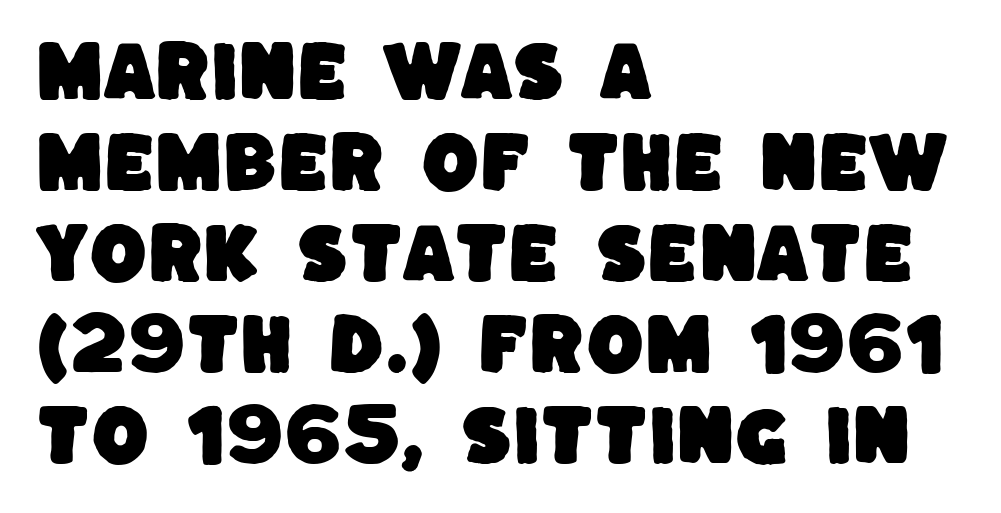
In CSS terms this would be text-align: left. The line-height multiplier appears to be the usual default. The area under the type is left untouched. No feet cap the strokes, marking this as sans-serif type.
